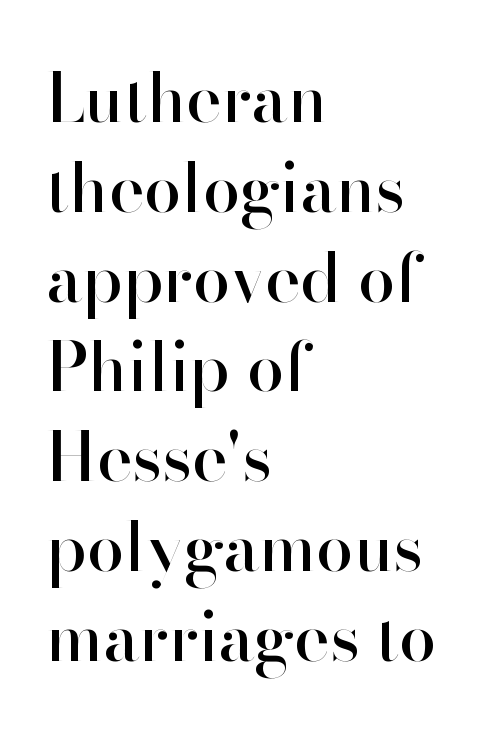
Q: Is the text italic (slanted)? A: No, it is upright.
Q: Is the typeface a serif or a sans-serif typeface? A: Sans-serif.
Q: Is the text underlined? A: No.
Q: How is the paragraph aligned? A: Left-aligned.
Q: Is the spacing between letters normal or unusually wide? A: Normal.
Q: Is the spacing between lines tight, normal or loose? A: Normal.
Q: Width (condensed, normal, or wide)? A: Normal.
Q: Stroke contrast? A: High.
Q: x-height? A: Small.
Q: Monospaced? A: No.
